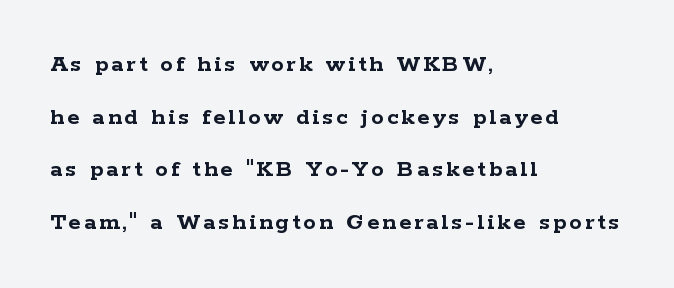
{"italic": "no", "bold": "yes", "underline": "no", "align": "left", "line_spacing": "loose", "line_spacing_ratio": 2.11, "glyph_px": 25}
